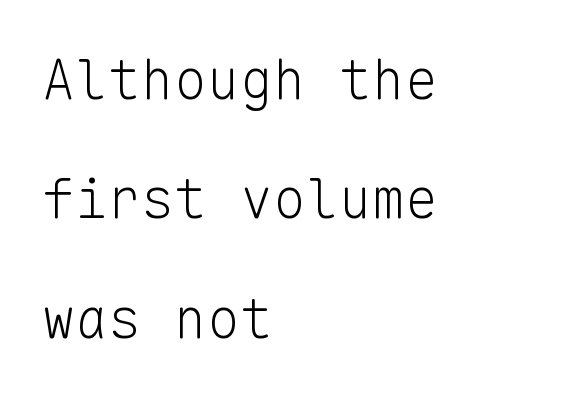
{"serif": "no", "italic": "no", "bold": "no", "weight": "light", "width": "normal", "stroke_contrast": "low", "x_height": "medium", "monospaced": "yes", "underline": "no", "align": "left", "line_spacing": "loose", "line_spacing_ratio": 2.17, "letter_spacing": "normal", "letter_spacing_em": 0.0, "glyph_px": 55}
